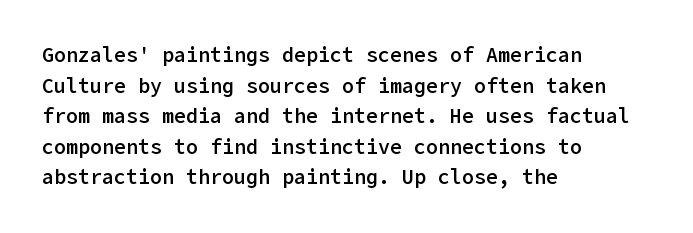
The image shows 20 px text type, upright; set left-aligned, normal line spacing (1.53x), normal letter spacing, not underlined.
